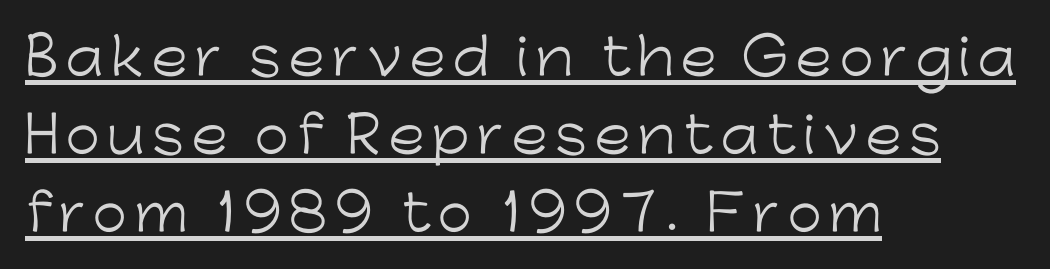
The image shows 50 px light sans-serif type, upright; set left-aligned, normal line spacing (1.56x), underlined; low stroke contrast and a medium x-height.
